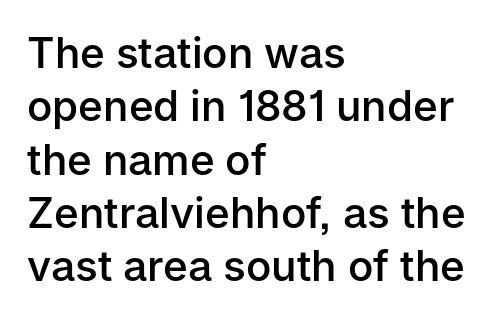
{"serif": "no", "italic": "no", "bold": "semi", "weight": "semibold", "width": "normal", "stroke_contrast": "low", "x_height": "medium", "monospaced": "no", "underline": "no", "align": "left", "line_spacing": "normal", "line_spacing_ratio": 1.27, "letter_spacing": "normal", "letter_spacing_em": 0.0, "glyph_px": 42}
